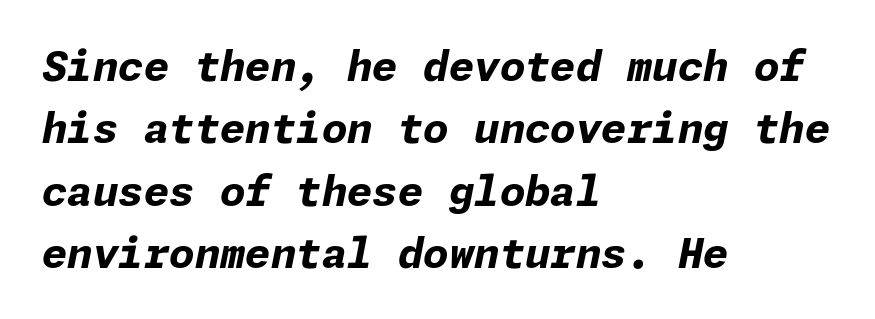
The face used here has a pronounced slope to its letters. Observe the ordinary spacing: letters are neighbours, not strangers. The passage shown stacks its lines at a standard gap. Compared with an ordinary text face, these strokes are far heavier — a full bold. Decoration check: the copy has no underline.
